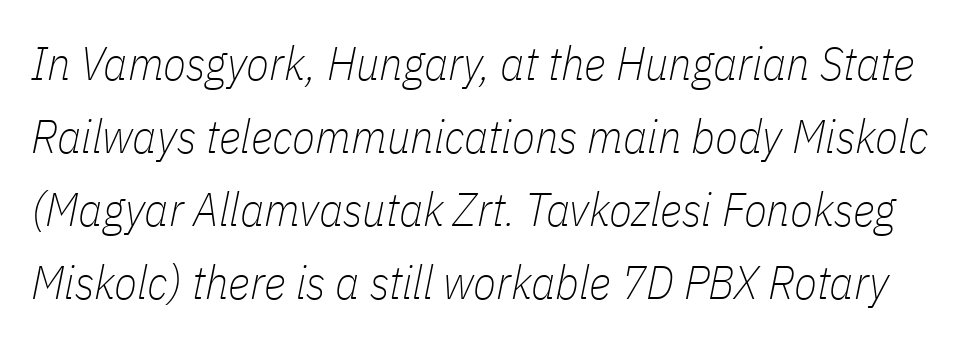
The axis of the letterforms is tilted away from vertical. Compared with typical paragraphs, the rows here are spaced about the same. The face used here is rendered with its standard letterfit. Stem width sits at or under what a default text font uses. Descenders are the only things crossing below the line. A typesetter would call this proportional, since set widths differ per character.
